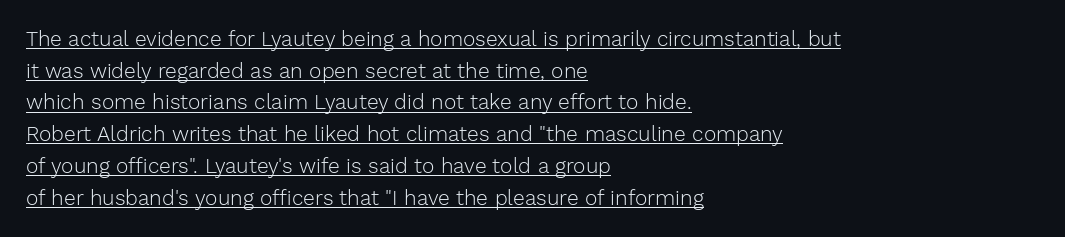
{"italic": "no", "bold": "no", "underline": "yes", "align": "left", "line_spacing": "normal", "line_spacing_ratio": 1.51, "letter_spacing": "normal", "letter_spacing_em": 0.0, "glyph_px": 21}
